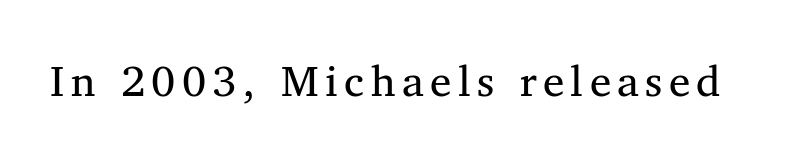
Q: Is the text italic (slanted)? A: No, it is upright.
Q: Is the typeface a serif or a sans-serif typeface? A: Serif.
Q: Is the text underlined? A: No.
Q: Width (condensed, normal, or wide)? A: Normal.
Q: Stroke contrast? A: Medium.
Q: x-height? A: Medium.
Q: Monospaced? A: No.
